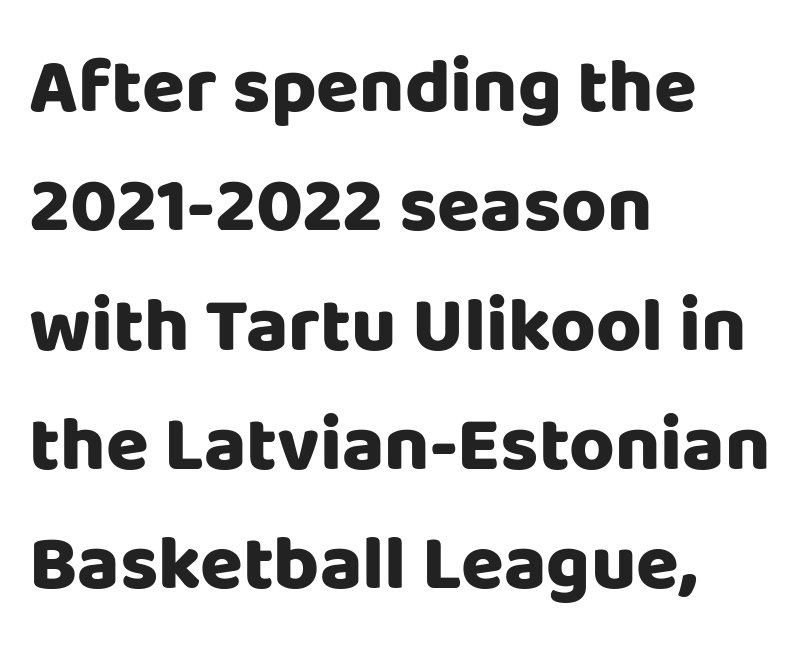
Underlining? Definitely not there. Leftover space on each line is placed entirely after the last word. Characters remain perfectly vertical along every line. Observe the absence of serifs on each vertical stroke in this sample. The vertical gap from one line to the next is medium.
